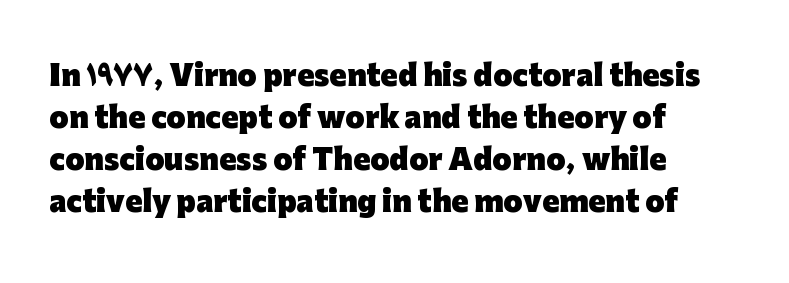
{"serif": "no", "italic": "no", "bold": "yes", "weight": "heavy", "width": "normal", "stroke_contrast": "low", "x_height": "medium", "monospaced": "no", "underline": "no", "align": "left", "line_spacing": "normal", "line_spacing_ratio": 1.5, "letter_spacing": "normal", "letter_spacing_em": 0.0, "glyph_px": 28}
